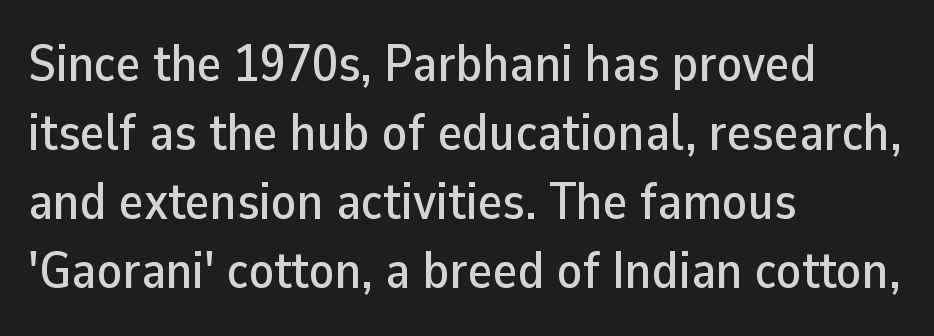
{"serif": "no", "italic": "no", "width": "normal", "stroke_contrast": "low", "x_height": "medium", "monospaced": "no", "underline": "no", "align": "left", "line_spacing": "normal", "line_spacing_ratio": 1.33, "letter_spacing": "normal", "letter_spacing_em": 0.0, "glyph_px": 52}
